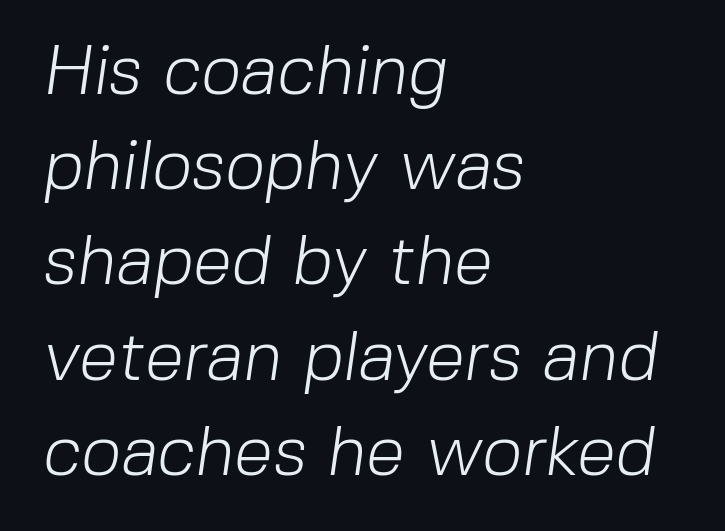
Character widths vary here, with narrow letters taking less room than wide ones. The vertical gap from one line to the next is medium. The weight tops out at a normal text grade. Beneath every word, the page is bare.
